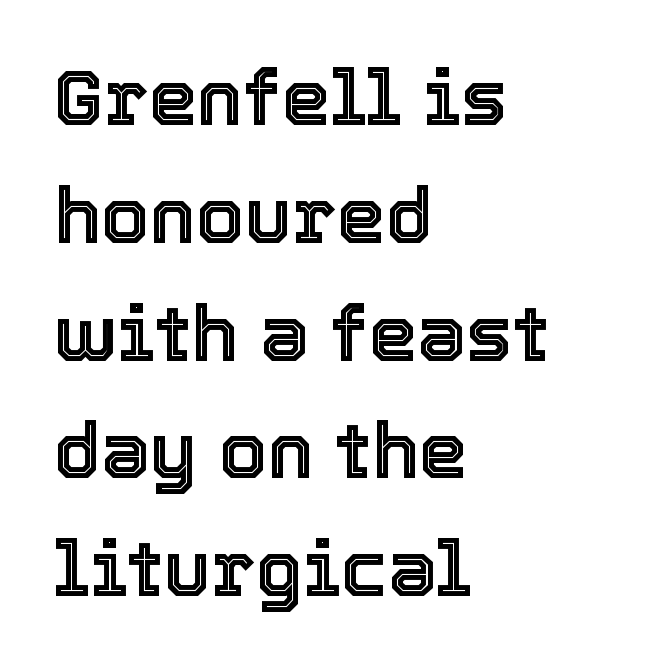
Q: Is the text italic (slanted)? A: No, it is upright.
Q: Is the text underlined? A: No.
Q: How is the paragraph aligned? A: Left-aligned.
Q: Is the spacing between letters normal or unusually wide? A: Normal.
Q: Is the spacing between lines tight, normal or loose? A: Normal.
Q: Width (condensed, normal, or wide)? A: Normal.
Q: x-height? A: Medium.
Q: Monospaced? A: No.
